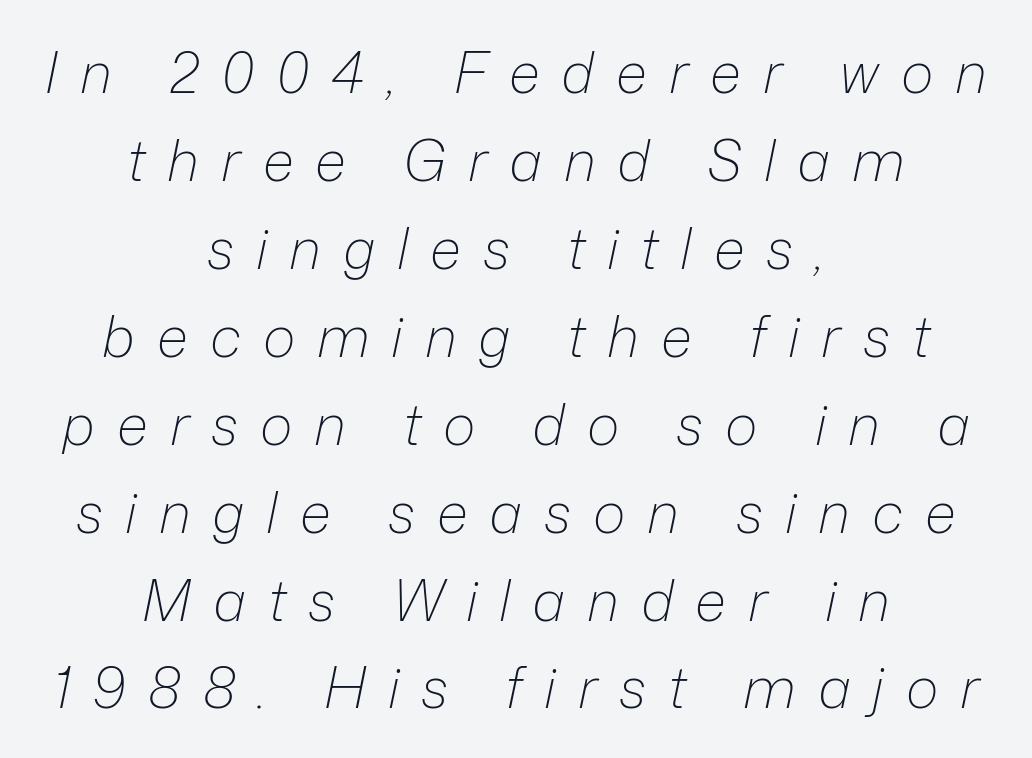
The image shows 56 px light type, italic (leaning right); set centered, normal line spacing (1.57x), unusually wide letter spacing (+0.39 em), not underlined; low stroke contrast and a medium x-height.
